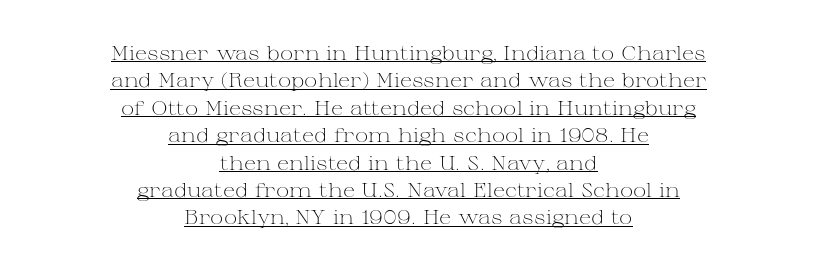
Designer's note — italics off, roman on. Quick note: underline on. Is the type heavy? It reads as light-to-regular instead. The rendering positions every line midway between the sides.
